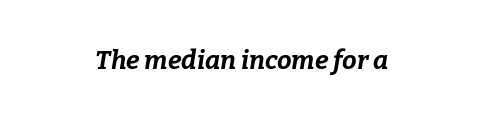
The image shows 26 px bold type, italic (leaning right); set centered, normal letter spacing, not underlined.
